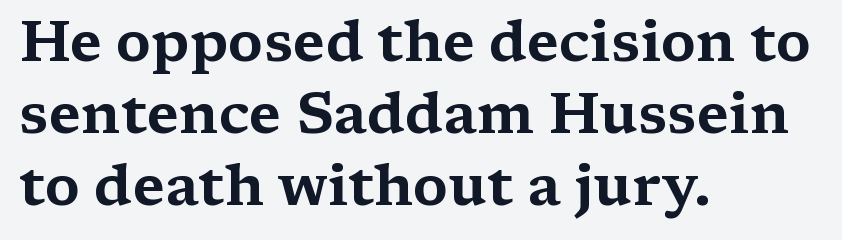
{"serif": "yes", "italic": "no", "width": "wide", "stroke_contrast": "medium", "x_height": "medium", "monospaced": "no", "underline": "no", "align": "left", "line_spacing": "normal", "line_spacing_ratio": 1.26, "letter_spacing": "normal", "letter_spacing_em": 0.0, "glyph_px": 57}
